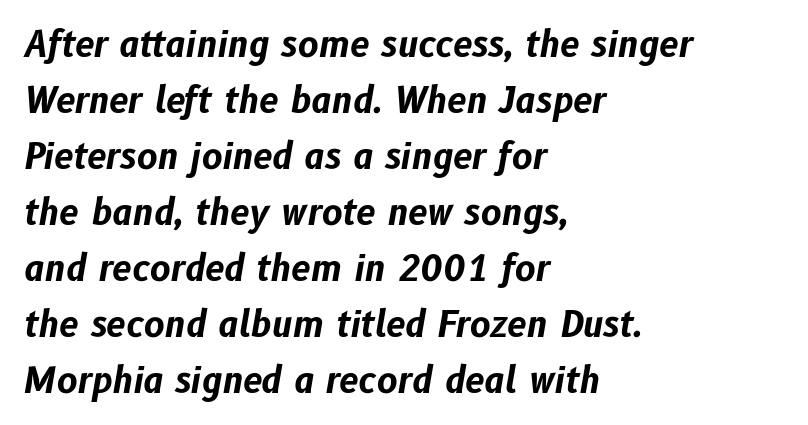
The image shows 35 px bold type, italic (leaning right); set left-aligned, normal line spacing (1.6x), normal letter spacing, not underlined; low stroke contrast and a medium x-height.
